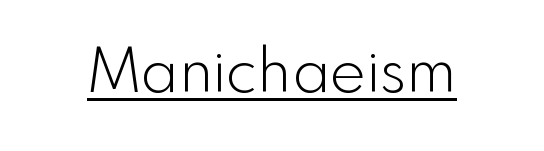
{"serif": "no", "italic": "no", "bold": "no", "weight": "light", "width": "normal", "x_height": "small", "monospaced": "no", "underline": "yes", "letter_spacing": "normal", "letter_spacing_em": 0.0, "glyph_px": 61}
